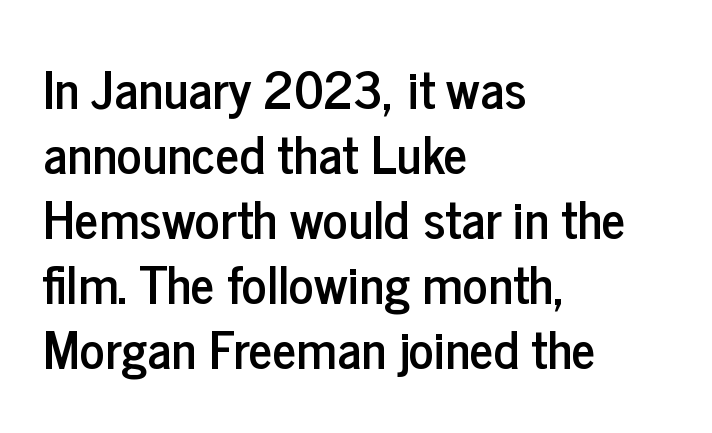
Q: Is the text italic (slanted)? A: No, it is upright.
Q: Is the typeface a serif or a sans-serif typeface? A: Sans-serif.
Q: Is the text underlined? A: No.
Q: How is the paragraph aligned? A: Left-aligned.
Q: Is the spacing between letters normal or unusually wide? A: Normal.
Q: Is the spacing between lines tight, normal or loose? A: Normal.
Q: Width (condensed, normal, or wide)? A: Condensed.
Q: Stroke contrast? A: Low.
Q: x-height? A: Medium.
Q: Monospaced? A: No.
